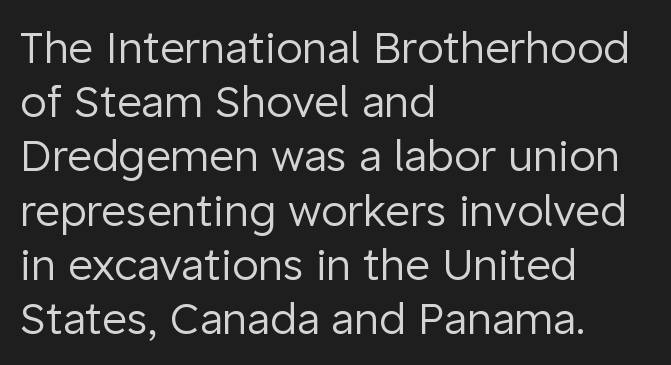
The image shows 43 px regular-weight sans-serif type, upright; set left-aligned, normal line spacing (1.26x), normal letter spacing, not underlined; low stroke contrast and a medium x-height.
